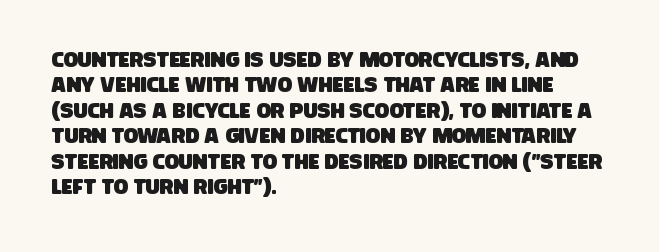
The gaps between neighbouring characters are ordinary and unremarkable. Anything drawn beneath the words? Only blank space. The rendering anchors every line to the left-hand side.
